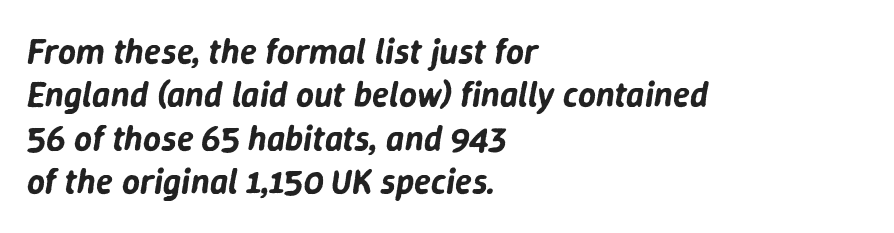
Visually the block forms a straight wall on the left and a jagged coastline on the right. Bare-footed words on every line. The rendering uses natural spacing where letterforms have individual widths. Does extra space separate the letters? No, they use regular spacing.
